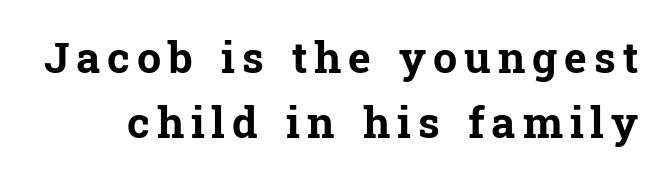
{"serif": "yes", "italic": "no", "bold": "yes", "weight": "bold", "width": "normal", "stroke_contrast": "low", "x_height": "medium", "monospaced": "no", "underline": "no", "line_spacing": "normal", "line_spacing_ratio": 1.52, "glyph_px": 43}
